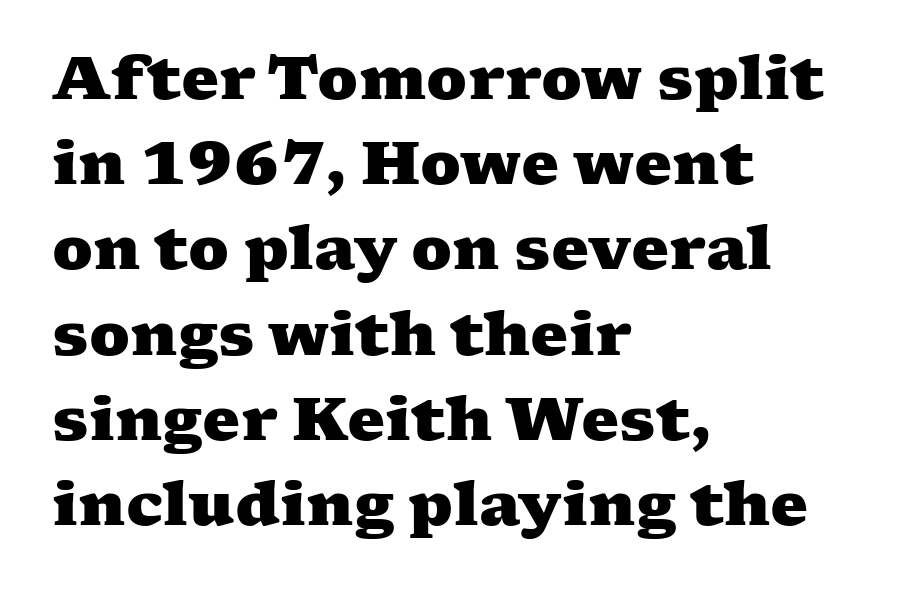
Anything drawn beneath the words? Only blank space. The lines are quadded left. Vertically, the passage feels balanced, rows spaced as you'd expect. The passage shown is typed in a proportional face where columns would drift.
